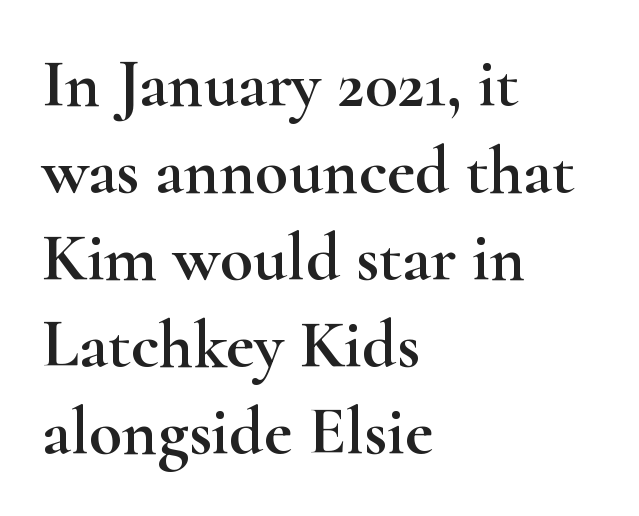
Words appear dense and cohesive because spacing is normal. Where is the straight margin? On the left. This is roman type, the default non-slanted kind. The space beneath each line is pristine and unruled.
